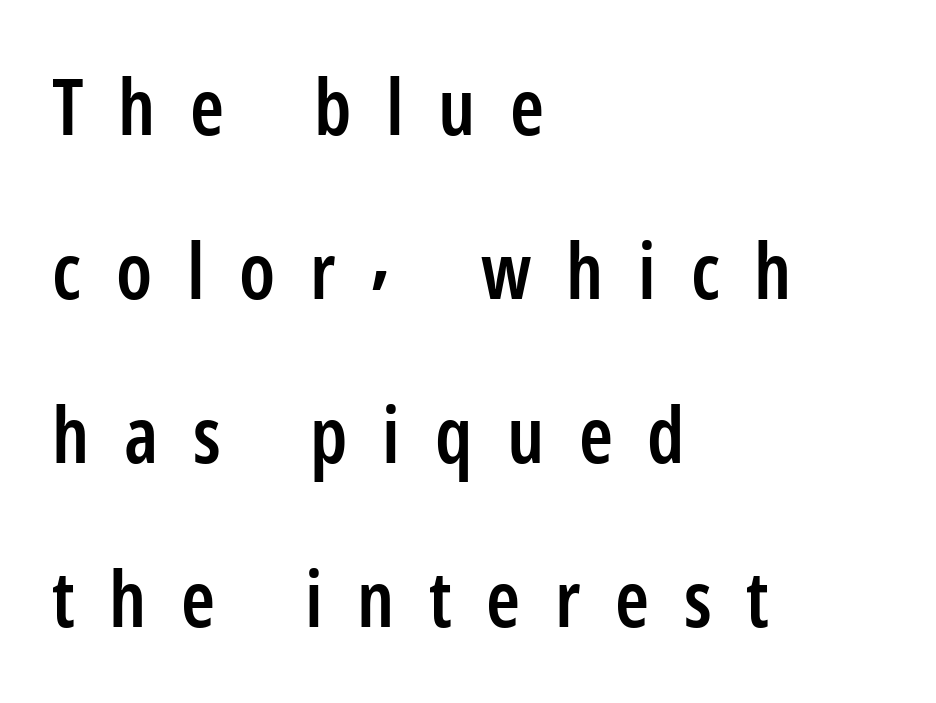
Each word looks stretched out because of the extra space between its letters. In terms of posture, this sample is upright. Strokes here are thickened, but only to semibold level. A typesetter would call this proportional, since set widths differ per character.
